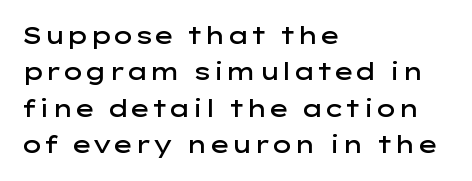
Q: Is the text bold? A: Semi-bold.
Q: Is the text italic (slanted)? A: No, it is upright.
Q: Is the text underlined? A: No.
Q: How is the paragraph aligned? A: Left-aligned.
Q: Is the spacing between letters normal or unusually wide? A: Normal.
Q: Is the spacing between lines tight, normal or loose? A: Normal.
